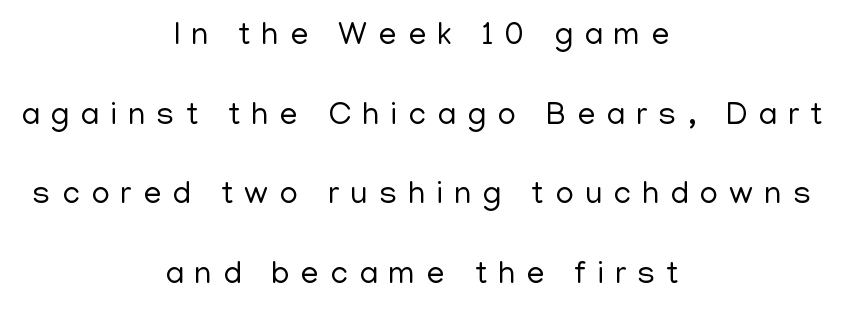
The passage shown is typeset with a sans-serif family. Vertically, the passage feels expansive, rows floating well apart. How are the letters spaced? Widely, with obvious added tracking. Anything drawn beneath the words? Only blank space. This sample uses an upright cut, with every glyph sitting square on the baseline.
